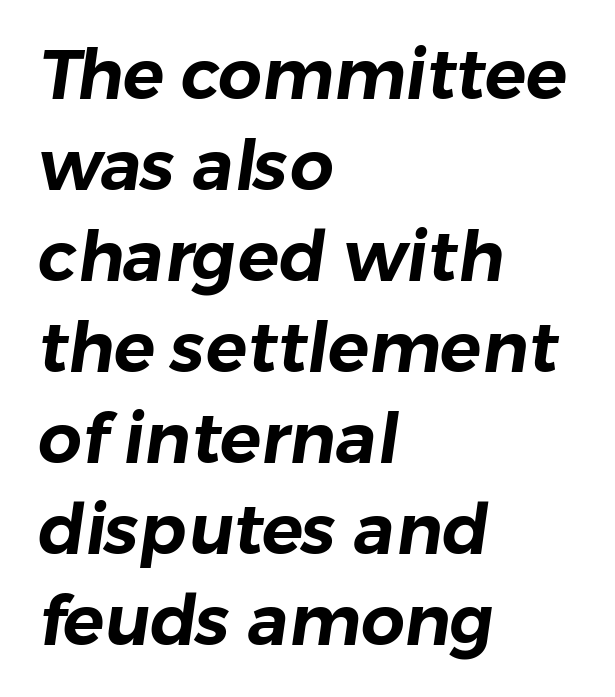
Short note: letters normally spaced. One-word summary of the alignment: left. These lines are composed in type without serifs. Think of a printed novel: that variable character pitch is what you see here. If you measured baseline to baseline, you'd find a middling distance. Honestly, there is no underline to notice here at all.
